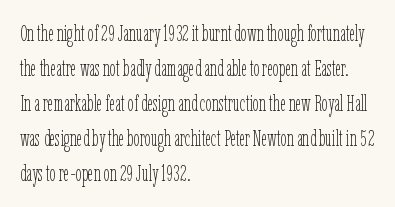
The image shows 22 px text type, upright; set left-aligned, normal line spacing (1.59x), normal letter spacing, not underlined.
